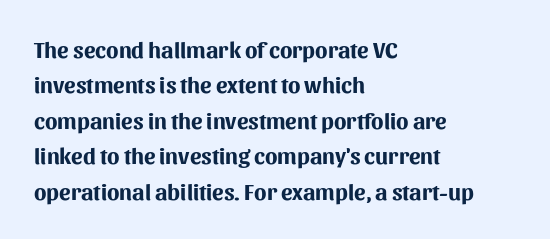
The strip under each line holds only bare page. The designer left line spacing at the default. Typeset ragged right — the left edge is the straight one. Heavy-handed strokes throughout: this text is bold.
